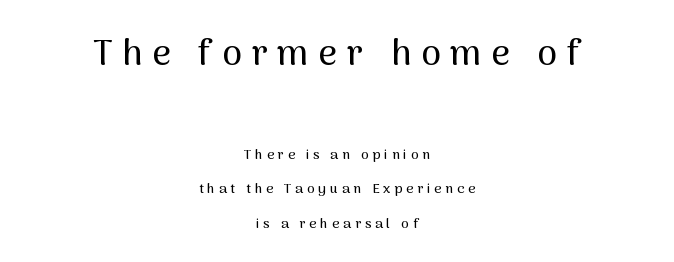
{"serif": "no", "italic": "no", "width": "normal", "stroke_contrast": "medium", "x_height": "medium", "monospaced": "no", "underline": "no", "align": "center", "line_spacing": "loose", "line_spacing_ratio": 2.45, "letter_spacing": "wide", "letter_spacing_em": 0.27, "larger_block": "first", "size_ratio": 2.57, "glyph_px": 36}
